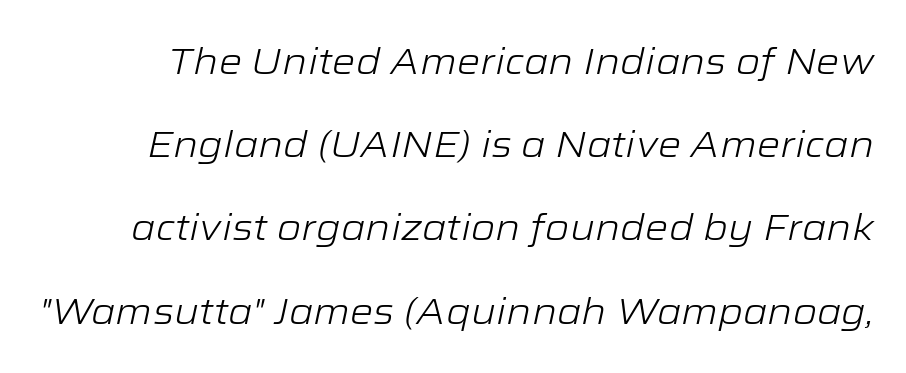
{"italic": "yes", "lean": "right", "slant_degrees": 12, "bold": "no", "weight": "light", "width": "wide", "stroke_contrast": "low", "x_height": "medium", "monospaced": "no", "underline": "no", "line_spacing": "loose", "line_spacing_ratio": 2.25, "letter_spacing": "normal", "letter_spacing_em": 0.0, "glyph_px": 37}
